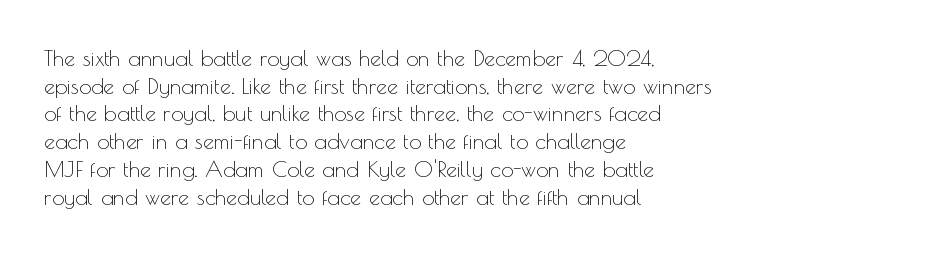
The image shows 22 px text type, upright; set left-aligned, normal line spacing (1.26x), normal letter spacing, not underlined.
